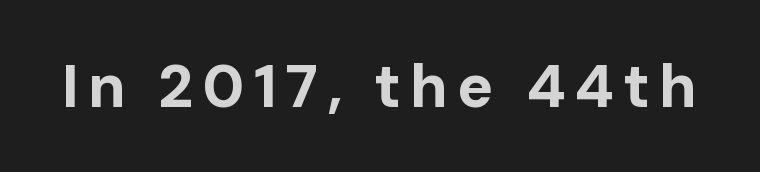
Q: Is the text bold? A: Yes.
Q: Is the text italic (slanted)? A: No, it is upright.
Q: Is the typeface a serif or a sans-serif typeface? A: Sans-serif.
Q: Is the text underlined? A: No.
Q: Width (condensed, normal, or wide)? A: Normal.
Q: Stroke contrast? A: Low.
Q: x-height? A: Medium.
Q: Monospaced? A: No.
